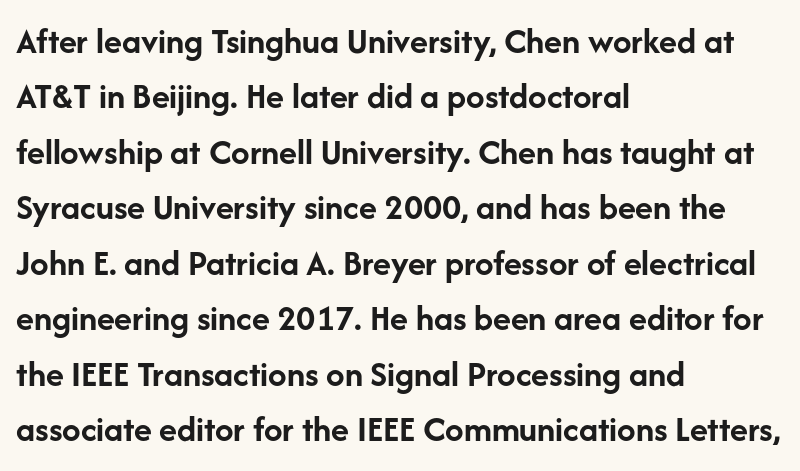
The image shows 37 px semibold sans-serif type, upright; set left-aligned, normal line spacing (1.5x), normal letter spacing, not underlined; low stroke contrast and a medium x-height.
